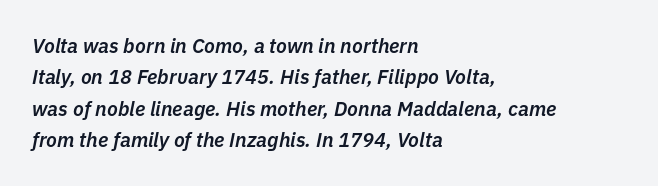
Q: Is the text bold? A: Semi-bold.
Q: Is the text italic (slanted)? A: Yes, it leans right by about 11 degrees.
Q: Is the text underlined? A: No.
Q: How is the paragraph aligned? A: Left-aligned.
Q: Is the spacing between letters normal or unusually wide? A: Normal.
Q: Is the spacing between lines tight, normal or loose? A: Normal.
